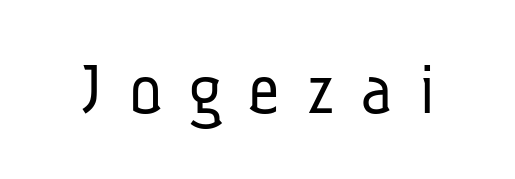
{"serif": "no", "bold": "no", "weight": "light", "width": "condensed", "stroke_contrast": "low", "x_height": "medium", "monospaced": "no", "underline": "no", "letter_spacing": "wide", "letter_spacing_em": 0.35, "glyph_px": 77}
